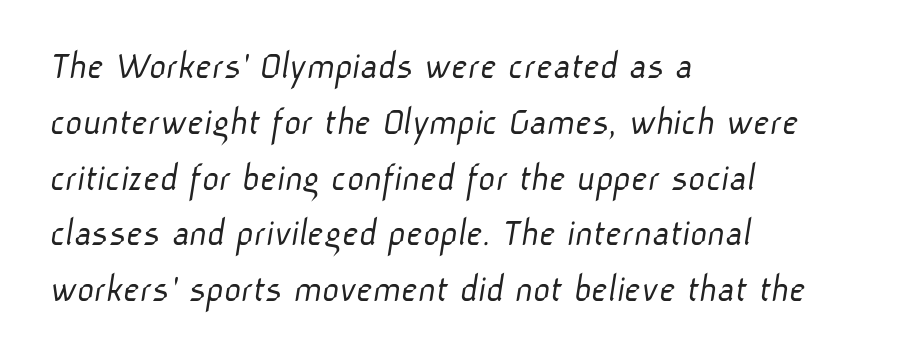
Q: Is the text bold? A: No.
Q: Is the typeface a serif or a sans-serif typeface? A: Sans-serif.
Q: Is the text underlined? A: No.
Q: How is the paragraph aligned? A: Left-aligned.
Q: Is the spacing between letters normal or unusually wide? A: Normal.
Q: Is the spacing between lines tight, normal or loose? A: Normal.
Q: Width (condensed, normal, or wide)? A: Normal.
Q: Stroke contrast? A: Low.
Q: x-height? A: Medium.
Q: Monospaced? A: No.
